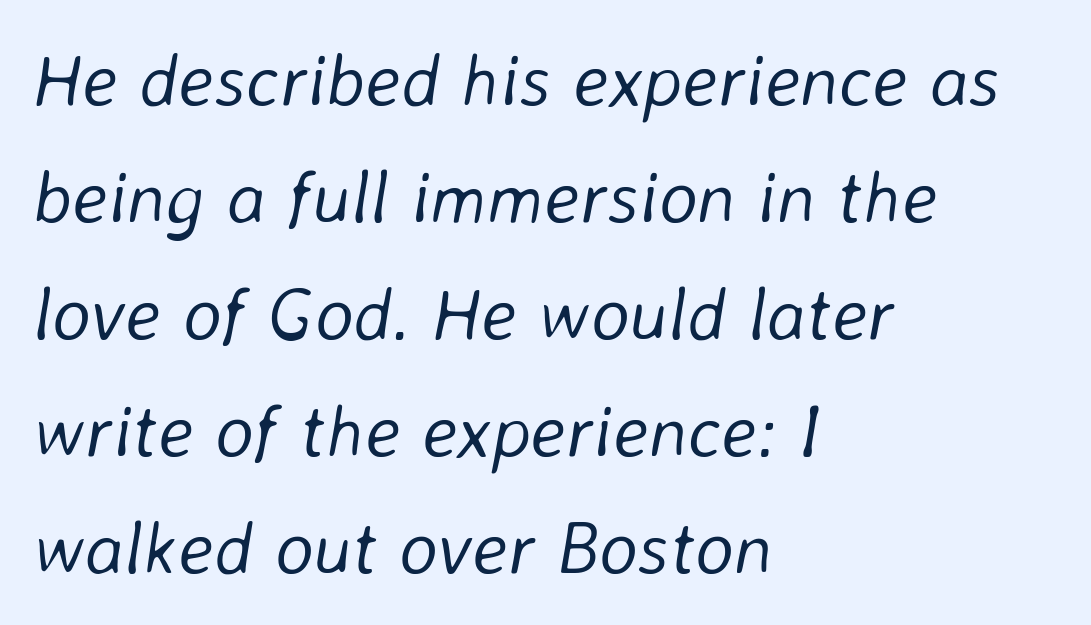
The image shows 74 px light type, italic (leaning right); set left-aligned, normal line spacing (1.58x), normal letter spacing, not underlined; low stroke contrast and a medium x-height.
